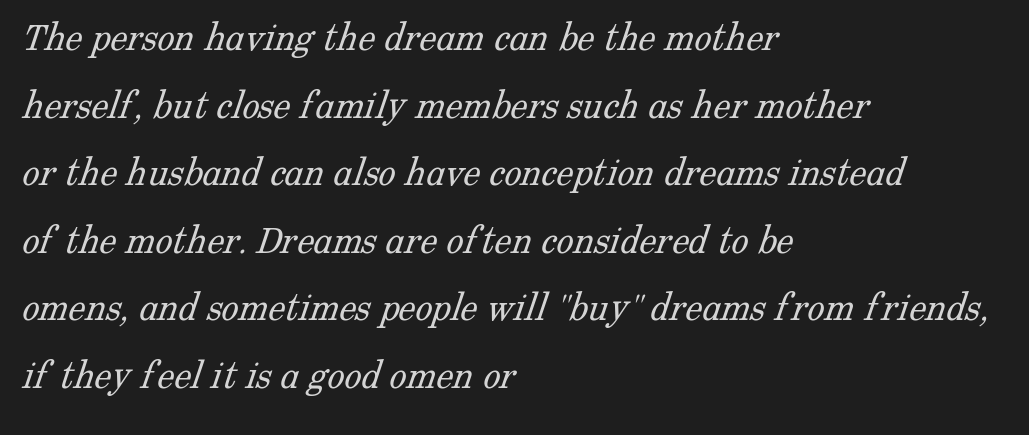
Q: Is the text bold? A: No.
Q: Is the typeface a serif or a sans-serif typeface? A: Serif.
Q: Is the text underlined? A: No.
Q: How is the paragraph aligned? A: Left-aligned.
Q: Is the spacing between letters normal or unusually wide? A: Normal.
Q: Is the spacing between lines tight, normal or loose? A: Normal.
Q: Width (condensed, normal, or wide)? A: Normal.
Q: Stroke contrast? A: Low.
Q: x-height? A: Medium.
Q: Monospaced? A: No.
